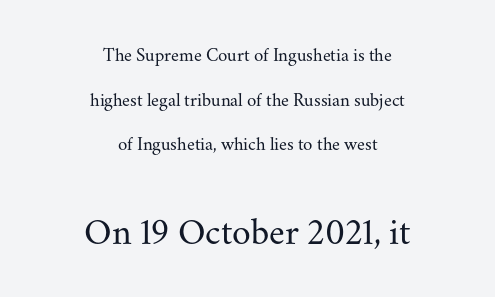
Q: Is the text bold? A: No.
Q: Is the text italic (slanted)? A: No, it is upright.
Q: Is the typeface a serif or a sans-serif typeface? A: Serif.
Q: Is the text underlined? A: No.
Q: How is the paragraph aligned? A: Centered.
Q: Is the spacing between letters normal or unusually wide? A: Normal.
Q: Is the spacing between lines tight, normal or loose? A: Loose.
Q: Which block of text is set in a larger size, the first (top) or the second (bottom)? A: The second (bottom) one.
Q: Width (condensed, normal, or wide)? A: Normal.
Q: Stroke contrast? A: Medium.
Q: x-height? A: Small.
Q: Monospaced? A: No.
